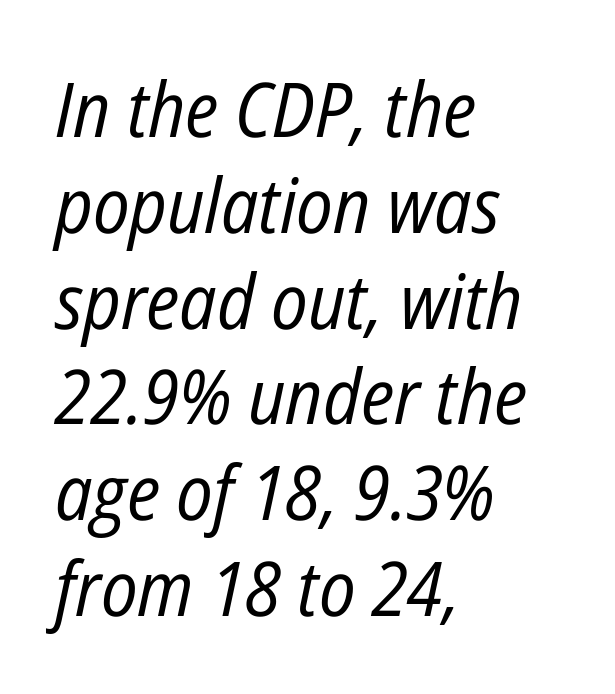
Q: Is the text bold? A: No.
Q: Is the text italic (slanted)? A: Yes, it leans right by about 12 degrees.
Q: Is the text underlined? A: No.
Q: How is the paragraph aligned? A: Left-aligned.
Q: Is the spacing between letters normal or unusually wide? A: Normal.
Q: Is the spacing between lines tight, normal or loose? A: Normal.
Q: Width (condensed, normal, or wide)? A: Condensed.
Q: Stroke contrast? A: Low.
Q: x-height? A: Medium.
Q: Monospaced? A: No.
